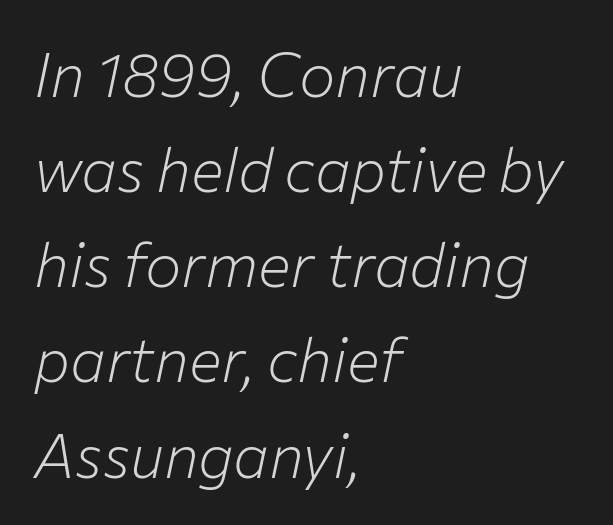
Q: Is the text bold? A: No.
Q: Is the text italic (slanted)? A: Yes, it leans right by about 12 degrees.
Q: Is the text underlined? A: No.
Q: How is the paragraph aligned? A: Left-aligned.
Q: Is the spacing between letters normal or unusually wide? A: Normal.
Q: Is the spacing between lines tight, normal or loose? A: Normal.
Q: Width (condensed, normal, or wide)? A: Normal.
Q: Stroke contrast? A: Low.
Q: x-height? A: Medium.
Q: Monospaced? A: No.
